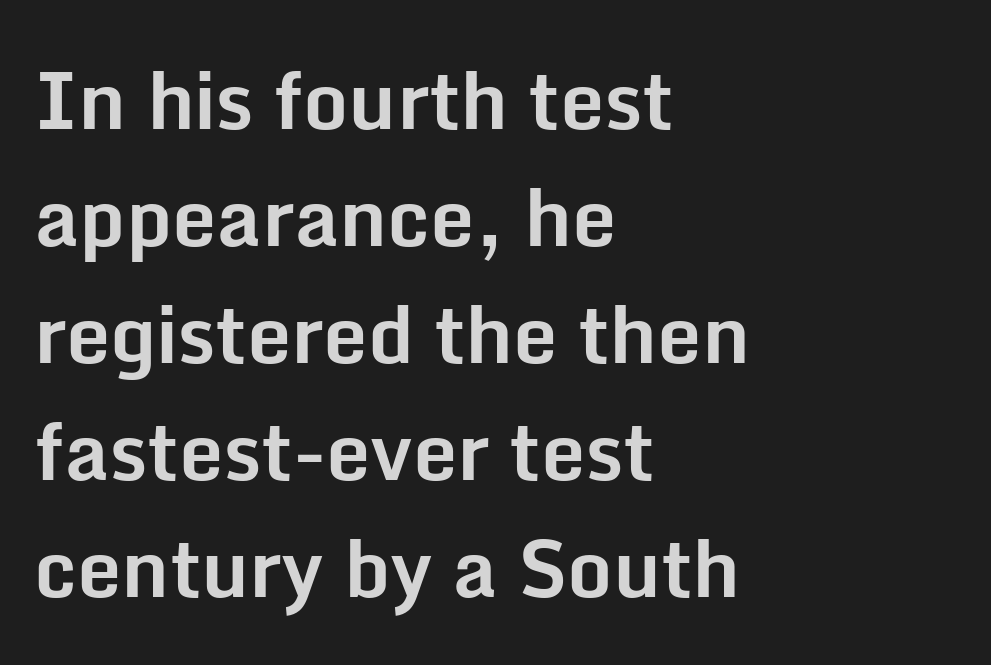
Proportional: the letters do not fall into vertical columns. Chunky letters — that's bold for sure. The words here are not underlined. Look at the tracking — it's just the regular setting, nothing added. Compared with a centered layout, this one pins lines to the left instead. How would I describe the line gaps? Plain and ordinary.
